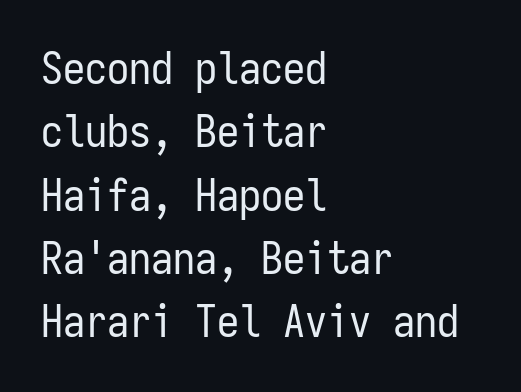
The typography opts for an upright posture over an oblique one. Note the uniform advance width — an 'i' takes as much space as an 'm'. Does the leading feel generous? No, just average. The rendering anchors every line to the left-hand side. Lines of text with bare space underneath.
